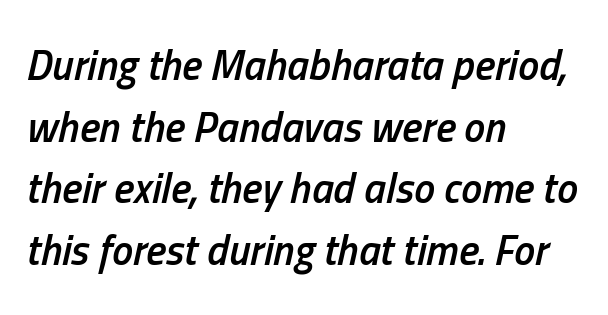
Q: Is the text bold? A: Semi-bold.
Q: Is the text italic (slanted)? A: Yes, it leans right by about 13 degrees.
Q: Is the text underlined? A: No.
Q: How is the paragraph aligned? A: Left-aligned.
Q: Is the spacing between letters normal or unusually wide? A: Normal.
Q: Is the spacing between lines tight, normal or loose? A: Normal.
Q: Width (condensed, normal, or wide)? A: Condensed.
Q: Stroke contrast? A: Low.
Q: x-height? A: Medium.
Q: Monospaced? A: No.
